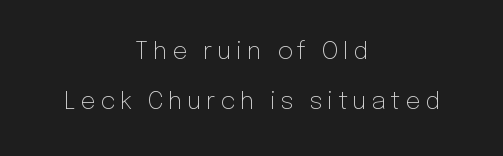
Q: Is the text bold? A: No.
Q: Is the text italic (slanted)? A: No, it is upright.
Q: Is the text underlined? A: No.
Q: How is the paragraph aligned? A: Centered.
Q: Is the spacing between letters normal or unusually wide? A: Unusually wide.
Q: Is the spacing between lines tight, normal or loose? A: Loose.
